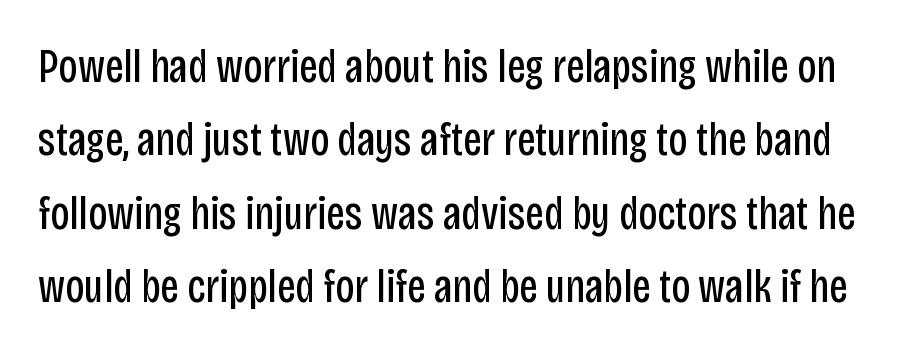
The image shows 47 px regular-weight, condensed sans-serif type, upright; set normal line spacing (1.56x), normal letter spacing, not underlined; low stroke contrast and a large x-height.
